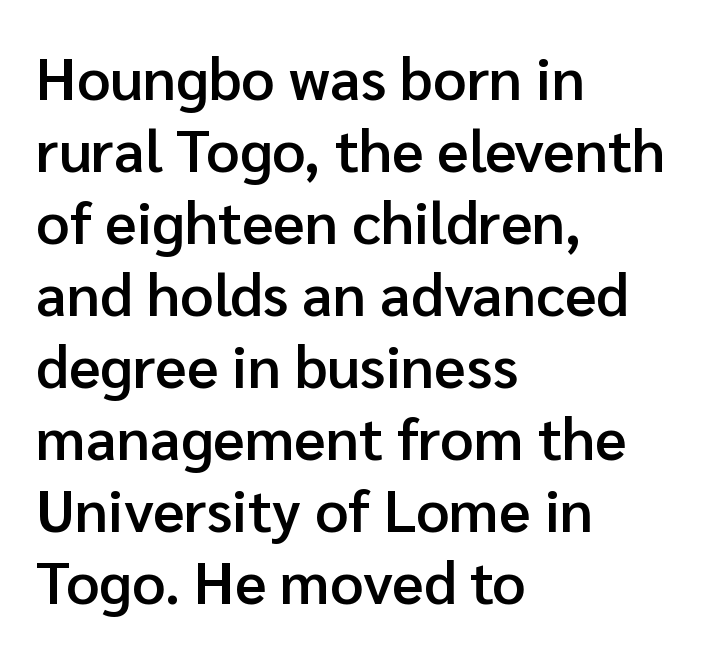
The image shows 59 px semibold sans-serif type, upright; set left-aligned, line spacing 1.22x, normal letter spacing, not underlined; low stroke contrast and a medium x-height.
